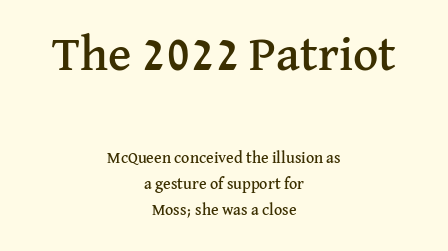
Q: Is the text italic (slanted)? A: No, it is upright.
Q: Is the typeface a serif or a sans-serif typeface? A: Serif.
Q: Is the text underlined? A: No.
Q: How is the paragraph aligned? A: Centered.
Q: Is the spacing between letters normal or unusually wide? A: Normal.
Q: Is the spacing between lines tight, normal or loose? A: Normal.
Q: Which block of text is set in a larger size, the first (top) or the second (bottom)? A: The first (top) one.
Q: Width (condensed, normal, or wide)? A: Normal.
Q: Stroke contrast? A: Medium.
Q: x-height? A: Medium.
Q: Monospaced? A: No.
